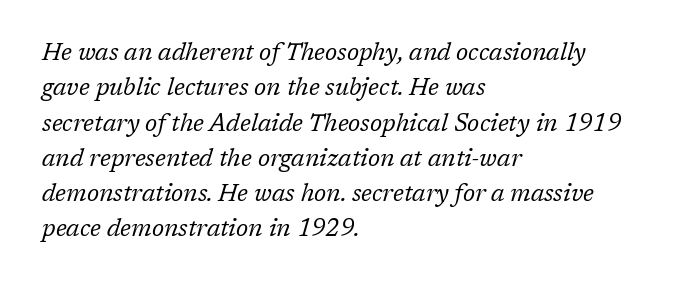
{"italic": "yes", "lean": "right", "slant_degrees": 17, "bold": "no", "underline": "no", "align": "left", "line_spacing": "normal", "line_spacing_ratio": 1.47, "letter_spacing": "normal", "letter_spacing_em": 0.0, "glyph_px": 24}
